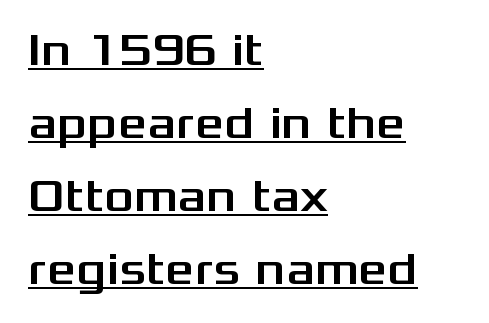
{"serif": "no", "italic": "no", "width": "wide", "stroke_contrast": "medium", "x_height": "medium", "monospaced": "no", "underline": "yes", "align": "left", "line_spacing": "normal", "line_spacing_ratio": 1.59, "letter_spacing": "normal", "letter_spacing_em": 0.0, "glyph_px": 46}
